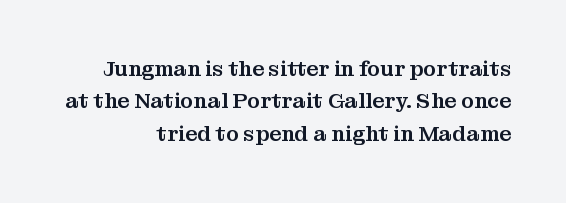
{"italic": "no", "underline": "no", "align": "right", "line_spacing": "normal", "line_spacing_ratio": 1.54, "letter_spacing": "normal", "letter_spacing_em": 0.0, "glyph_px": 21}
